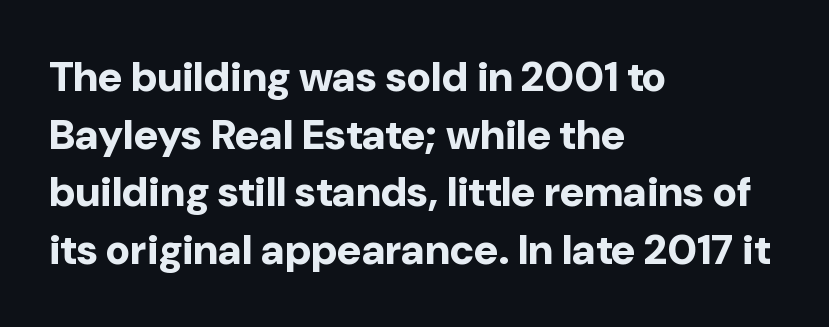
Q: Is the text bold? A: Yes.
Q: Is the text italic (slanted)? A: No, it is upright.
Q: Is the typeface a serif or a sans-serif typeface? A: Sans-serif.
Q: Is the text underlined? A: No.
Q: How is the paragraph aligned? A: Left-aligned.
Q: Is the spacing between letters normal or unusually wide? A: Normal.
Q: Is the spacing between lines tight, normal or loose? A: Normal.
Q: Width (condensed, normal, or wide)? A: Normal.
Q: Stroke contrast? A: Low.
Q: x-height? A: Medium.
Q: Monospaced? A: No.
